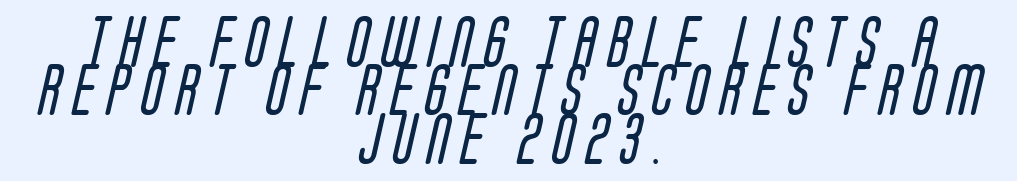
The rendering inserts visible extra space after every character. Quick note: underline off. The passage shown is typed in a proportional face where columns would drift. Each stroke keeps to a modest, everyday thickness or less.
